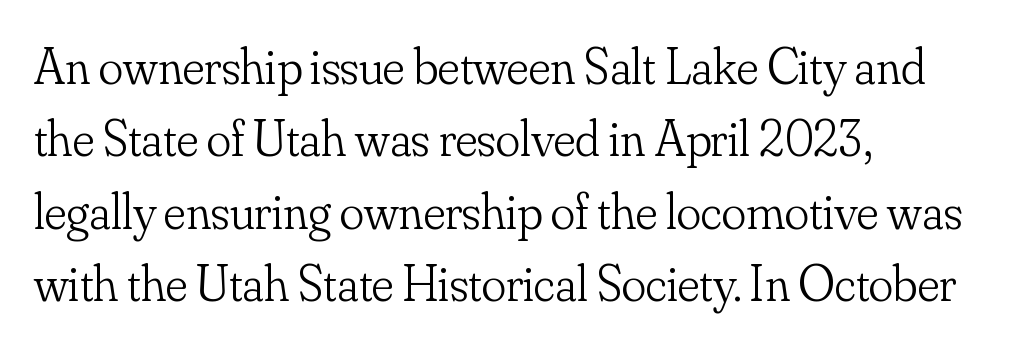
The characters are drawn with everyday or finer stroke widths. The face used here is proportionally spaced, like ordinary book or web type. These lines were composed using upright roman letters. Vertical spacing — default. One-word summary of the alignment: left.
